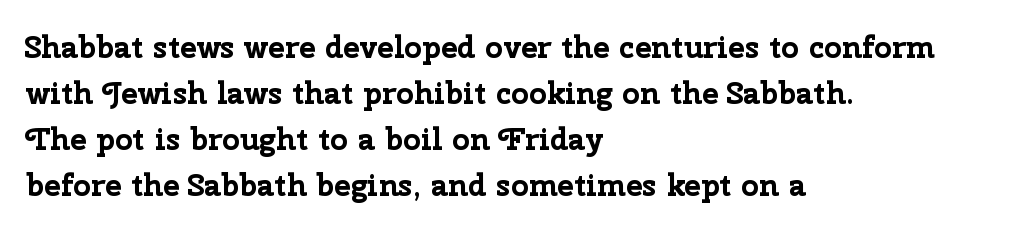
{"serif": "no", "italic": "no", "bold": "yes", "weight": "bold", "width": "normal", "stroke_contrast": "low", "x_height": "medium", "monospaced": "no", "underline": "no", "align": "left", "line_spacing": "normal", "line_spacing_ratio": 1.48, "letter_spacing": "normal", "letter_spacing_em": 0.0, "glyph_px": 31}
